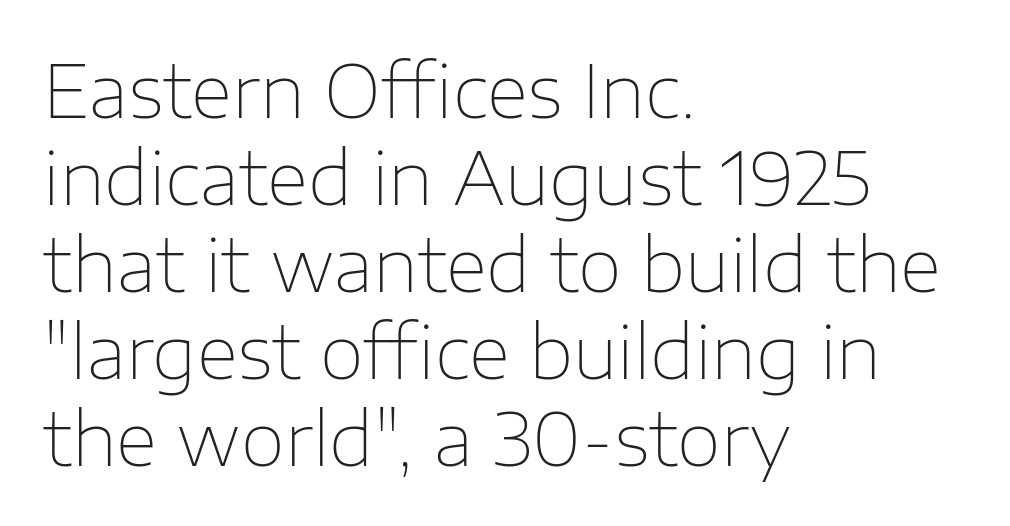
The image shows 72 px thin sans-serif type, upright; set left-aligned, line spacing 1.21x, normal letter spacing, not underlined; low stroke contrast and a medium x-height.
